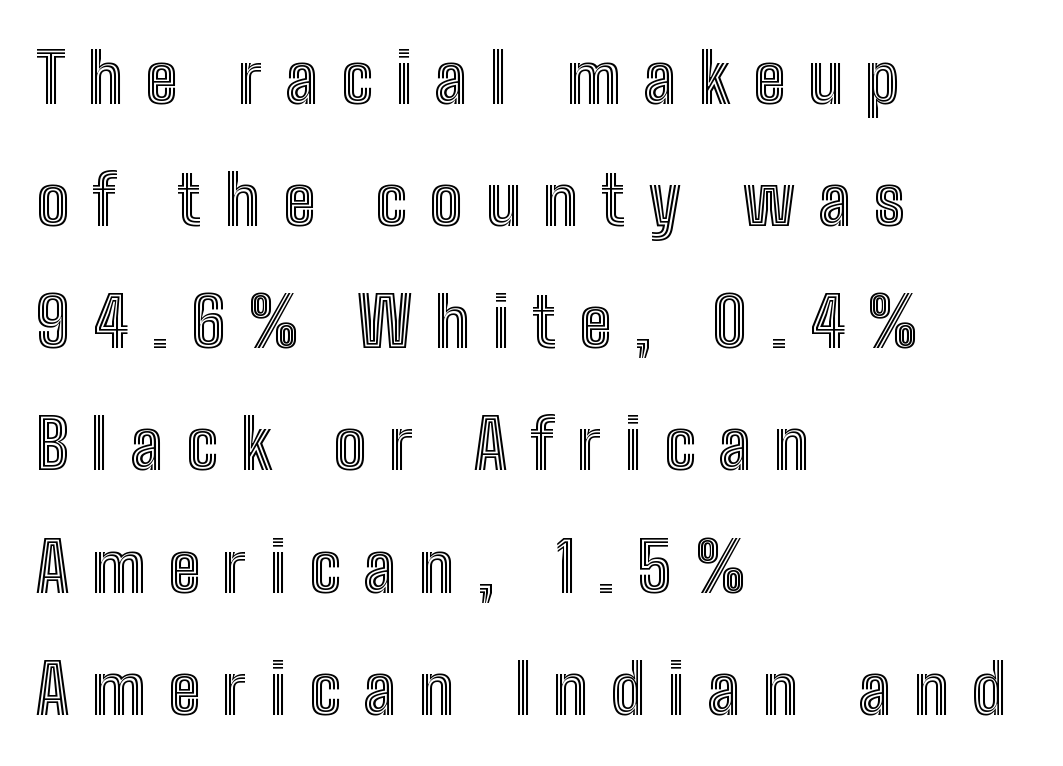
Q: Is the text italic (slanted)? A: No, it is upright.
Q: Is the text underlined? A: No.
Q: How is the paragraph aligned? A: Left-aligned.
Q: Is the spacing between letters normal or unusually wide? A: Unusually wide.
Q: Width (condensed, normal, or wide)? A: Condensed.
Q: x-height? A: Medium.
Q: Monospaced? A: No.
